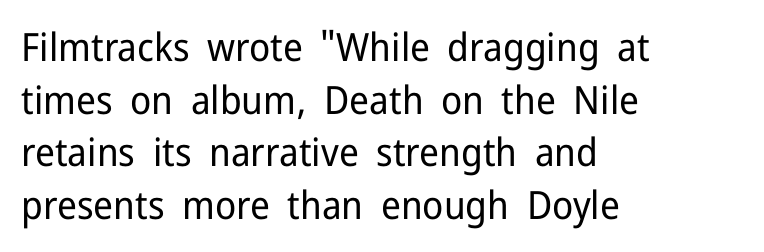
{"serif": "no", "italic": "no", "bold": "no", "weight": "regular", "width": "normal", "stroke_contrast": "low", "x_height": "medium", "monospaced": "no", "underline": "no", "align": "left", "line_spacing": "normal", "line_spacing_ratio": 1.35, "letter_spacing": "normal", "letter_spacing_em": 0.0, "glyph_px": 39}
